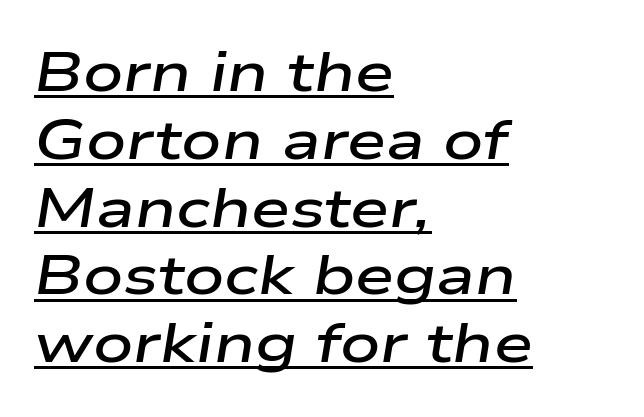
Q: Is the text bold? A: Semi-bold.
Q: Is the text italic (slanted)? A: Yes, it leans right by about 9 degrees.
Q: Is the text underlined? A: Yes.
Q: How is the paragraph aligned? A: Left-aligned.
Q: Is the spacing between letters normal or unusually wide? A: Normal.
Q: Width (condensed, normal, or wide)? A: Wide.
Q: Stroke contrast? A: Low.
Q: x-height? A: Medium.
Q: Monospaced? A: No.
